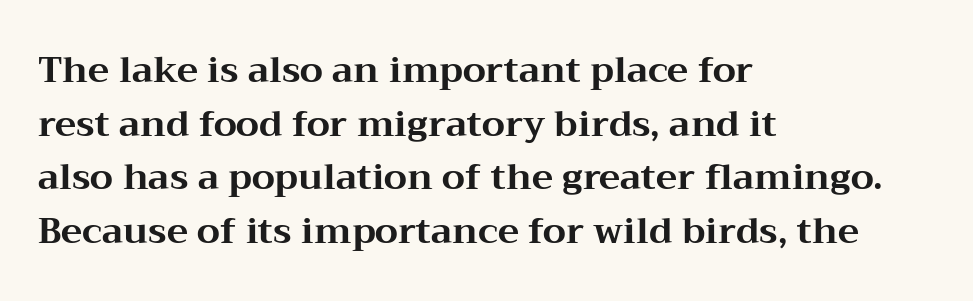
Q: Is the text bold? A: Yes.
Q: Is the text italic (slanted)? A: No, it is upright.
Q: Is the typeface a serif or a sans-serif typeface? A: Serif.
Q: Is the text underlined? A: No.
Q: How is the paragraph aligned? A: Left-aligned.
Q: Is the spacing between letters normal or unusually wide? A: Normal.
Q: Is the spacing between lines tight, normal or loose? A: Normal.
Q: Width (condensed, normal, or wide)? A: Wide.
Q: Stroke contrast? A: Medium.
Q: x-height? A: Medium.
Q: Monospaced? A: No.
